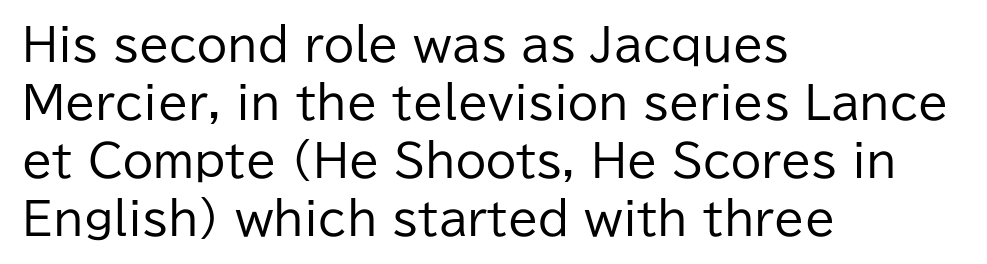
Italic: no, the glyphs are upright roman. Vertical stems look standard width or narrower in stroke. Regular leading. This rendering uses left alignment, leaving the right contour irregular. In terms of letterform style, serifs are entirely absent. Plain, unruled lines of type.
